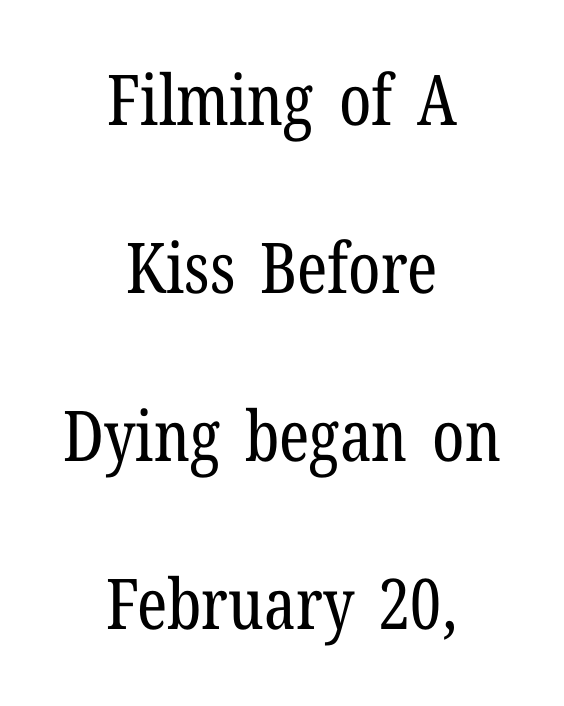
Q: Is the text bold? A: No.
Q: Is the text italic (slanted)? A: No, it is upright.
Q: Is the typeface a serif or a sans-serif typeface? A: Serif.
Q: Is the text underlined? A: No.
Q: How is the paragraph aligned? A: Centered.
Q: Is the spacing between letters normal or unusually wide? A: Normal.
Q: Is the spacing between lines tight, normal or loose? A: Loose.
Q: Width (condensed, normal, or wide)? A: Condensed.
Q: Stroke contrast? A: Low.
Q: x-height? A: Medium.
Q: Monospaced? A: No.
